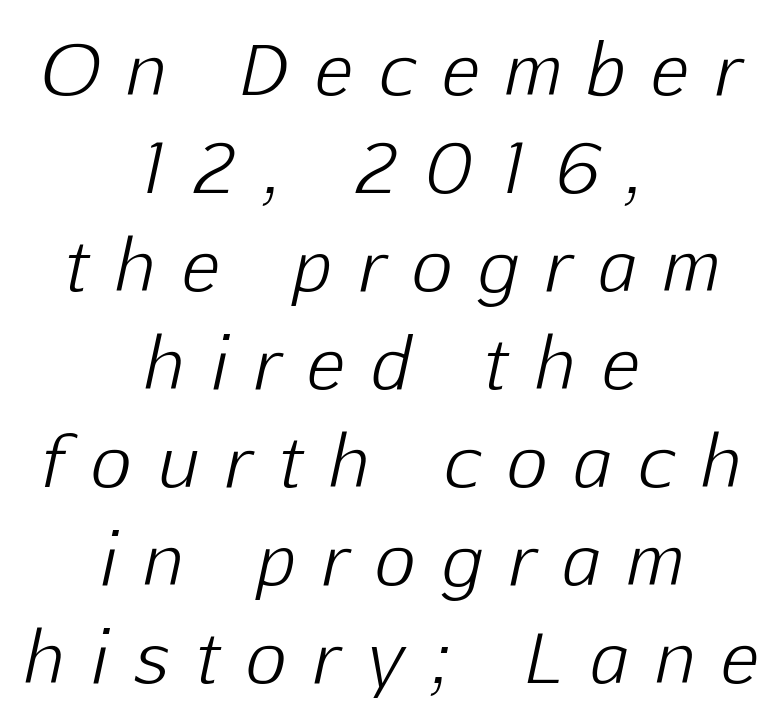
The image shows 70 px light type, italic (leaning right); set centered, normal line spacing (1.4x), unusually wide letter spacing (+0.39 em), not underlined; low stroke contrast and a medium x-height.
